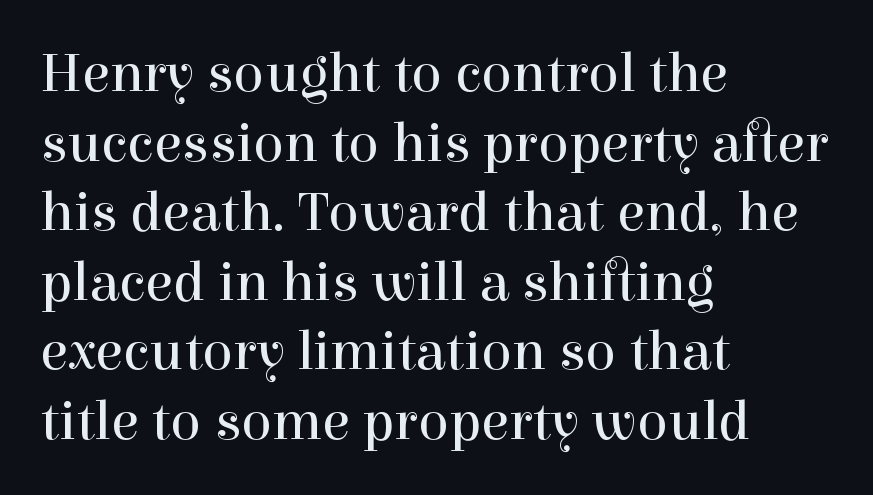
Quick note: underline off. Ink coverage per letter is moderate at most. Each line starts at the same left margin while the right side varies. The letters advance in unequal steps, a hallmark of proportional type. Is this a sans? No — the strokes have serifs. Between one letter and the next there's only the usual sliver of space.
